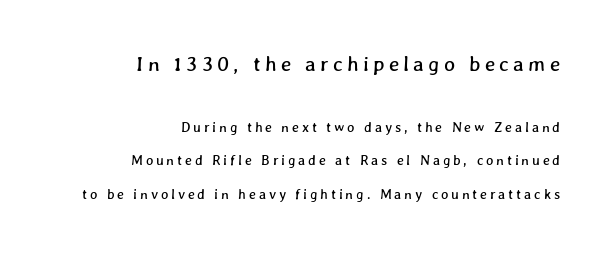
The image shows 21 px text type; set right-aligned, loose line spacing (2.42x), unusually wide letter spacing (+0.2 em), not underlined; the first (top) block is 1.5x larger.
